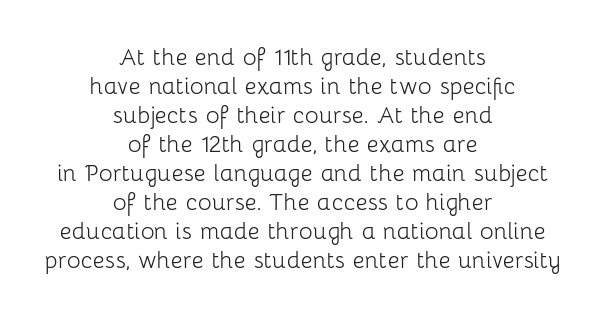
The image shows 29 px light sans-serif type, upright; set centered, tight line spacing (1.0x), normal letter spacing, not underlined; low stroke contrast and a medium x-height.
